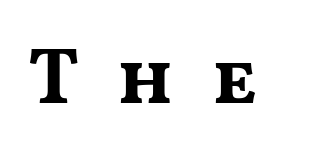
The image shows 78 px bold, wide sans-serif type, upright; set unusually wide letter spacing (+0.47 em), not underlined; medium stroke contrast and a medium x-height.
